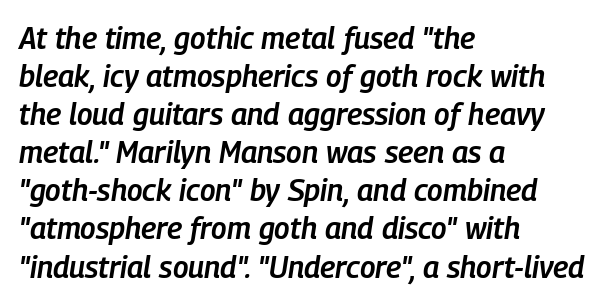
Q: Is the text bold? A: Semi-bold.
Q: Is the text italic (slanted)? A: Yes, it leans right by about 9 degrees.
Q: Is the text underlined? A: No.
Q: How is the paragraph aligned? A: Left-aligned.
Q: Is the spacing between letters normal or unusually wide? A: Normal.
Q: Is the spacing between lines tight, normal or loose? A: Normal.
Q: Width (condensed, normal, or wide)? A: Condensed.
Q: Stroke contrast? A: Low.
Q: x-height? A: Medium.
Q: Monospaced? A: No.
